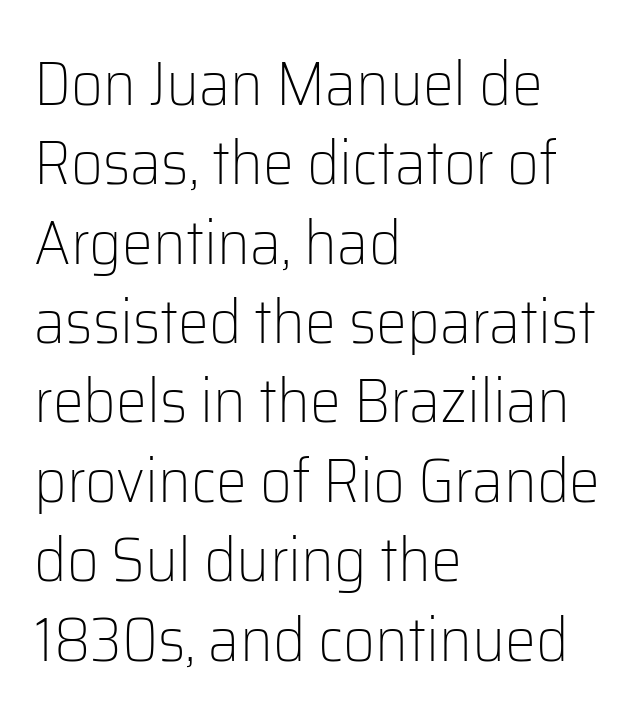
The image shows 62 px light sans-serif type, upright; set left-aligned, normal line spacing (1.28x), normal letter spacing, not underlined; low stroke contrast and a medium x-height.
